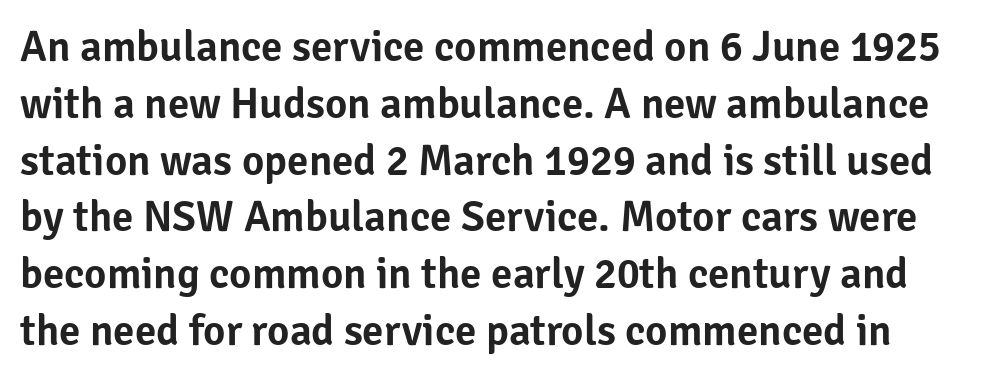
The image shows 43 px sans-serif type, upright; set normal line spacing (1.32x), normal letter spacing, not underlined; low stroke contrast and a medium x-height.
